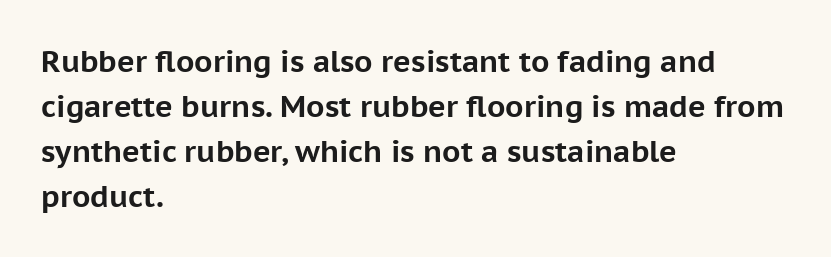
Q: Is the text bold? A: Yes.
Q: Is the text italic (slanted)? A: No, it is upright.
Q: Is the typeface a serif or a sans-serif typeface? A: Sans-serif.
Q: Is the text underlined? A: No.
Q: How is the paragraph aligned? A: Left-aligned.
Q: Is the spacing between letters normal or unusually wide? A: Normal.
Q: Is the spacing between lines tight, normal or loose? A: Normal.
Q: Width (condensed, normal, or wide)? A: Normal.
Q: Stroke contrast? A: Low.
Q: x-height? A: Medium.
Q: Monospaced? A: No.
